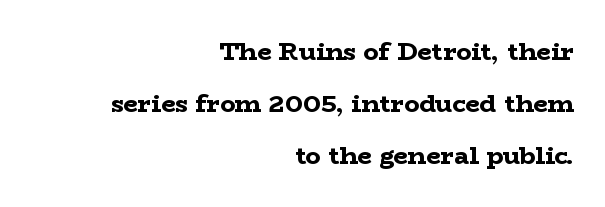
The lines are spread far apart with generous leading. If you drew a ruler down the right edge, every line would touch it. Italic: no, the glyphs are upright roman. No word sits above an underline. This rendering leaves character spacing at its baseline value. Each glyph is drawn with heavy, bold strokes.
